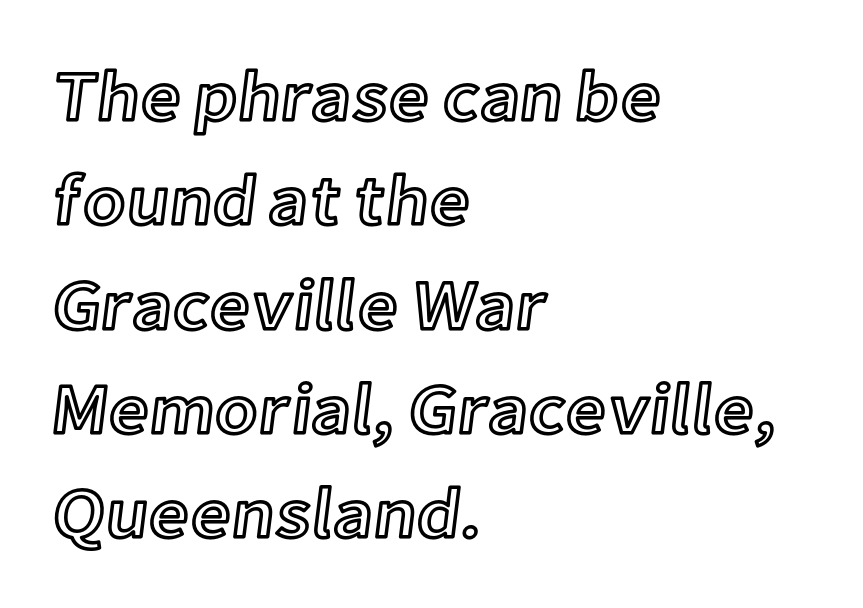
{"width": "normal", "x_height": "medium", "monospaced": "no", "underline": "no", "align": "left", "line_spacing": "normal", "line_spacing_ratio": 1.47, "letter_spacing": "normal", "letter_spacing_em": 0.0, "glyph_px": 71}
